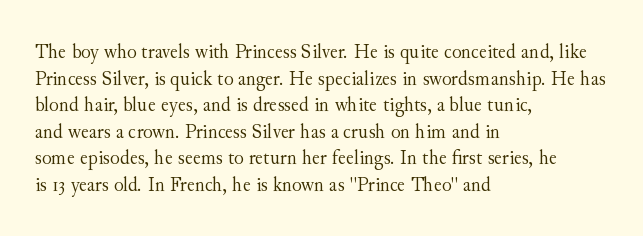
Q: Is the text bold? A: No.
Q: Is the text italic (slanted)? A: No, it is upright.
Q: Is the text underlined? A: No.
Q: How is the paragraph aligned? A: Left-aligned.
Q: Is the spacing between letters normal or unusually wide? A: Normal.
